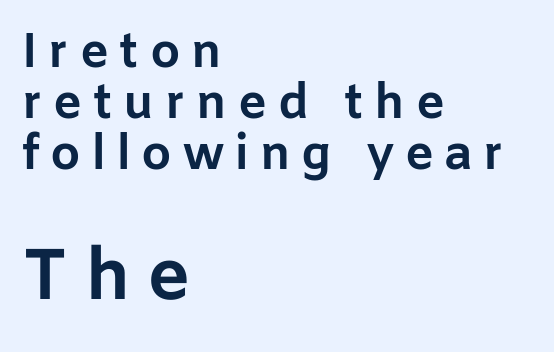
{"serif": "no", "italic": "no", "bold": "yes", "weight": "bold", "width": "normal", "stroke_contrast": "low", "x_height": "medium", "monospaced": "no", "underline": "no", "align": "left", "line_spacing": "tight", "line_spacing_ratio": 1.06, "letter_spacing": "wide", "letter_spacing_em": 0.23, "larger_block": "second", "size_ratio": 1.5, "glyph_px": 72}
